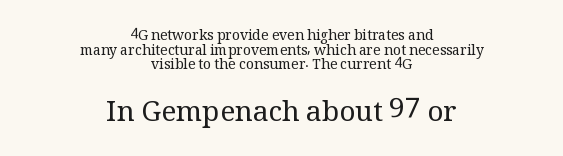
Typeset on center — no edge is straight. The letters in the lower block stand taller than those in the block above. Regarding leading, the lines here are crowded together. Lines of text with bare space underneath.
